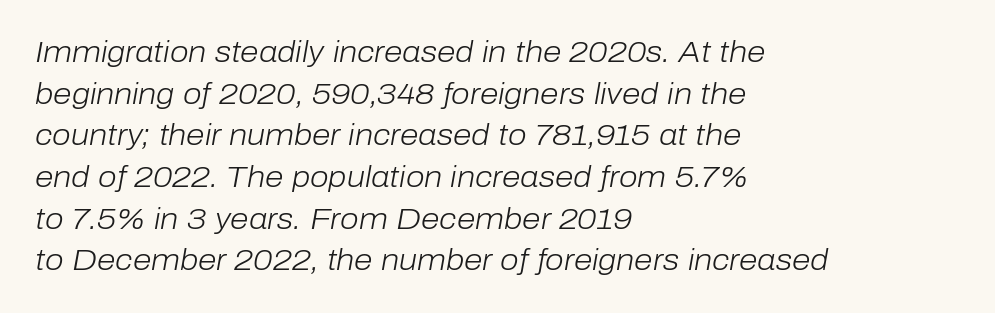
The image shows 30 px light type, italic (leaning right); set left-aligned, normal line spacing (1.39x), normal letter spacing, not underlined; low stroke contrast and a medium x-height.
